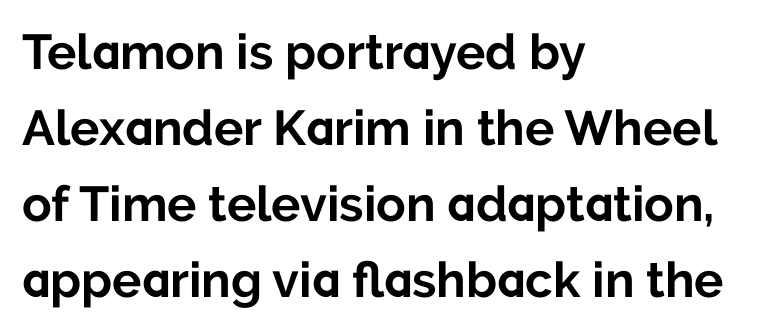
Q: Is the text bold? A: Yes.
Q: Is the text italic (slanted)? A: No, it is upright.
Q: Is the typeface a serif or a sans-serif typeface? A: Sans-serif.
Q: Is the text underlined? A: No.
Q: How is the paragraph aligned? A: Left-aligned.
Q: Is the spacing between letters normal or unusually wide? A: Normal.
Q: Is the spacing between lines tight, normal or loose? A: Normal.
Q: Width (condensed, normal, or wide)? A: Normal.
Q: Stroke contrast? A: Low.
Q: x-height? A: Medium.
Q: Monospaced? A: No.
